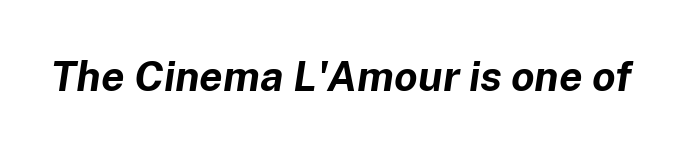
Lines of text with bare space underneath. Slanted lettering throughout. Weight check: bold — yes, fully. Caption: standard tracking, unaltered. Each letter keeps its own natural width here, so spacing adapts to shape.
